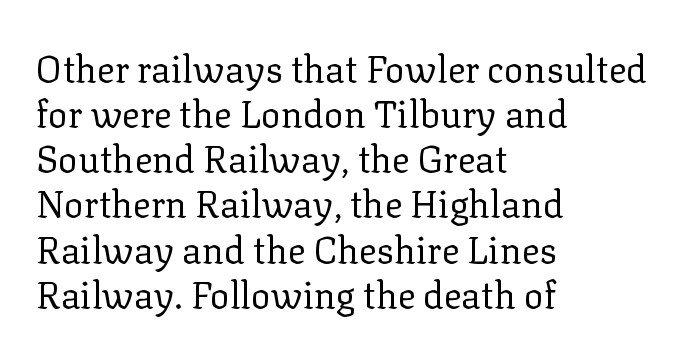
Q: Is the text bold? A: No.
Q: Is the text italic (slanted)? A: No, it is upright.
Q: Is the typeface a serif or a sans-serif typeface? A: Serif.
Q: Is the text underlined? A: No.
Q: How is the paragraph aligned? A: Left-aligned.
Q: Is the spacing between letters normal or unusually wide? A: Normal.
Q: Width (condensed, normal, or wide)? A: Normal.
Q: Stroke contrast? A: Low.
Q: x-height? A: Medium.
Q: Monospaced? A: No.
